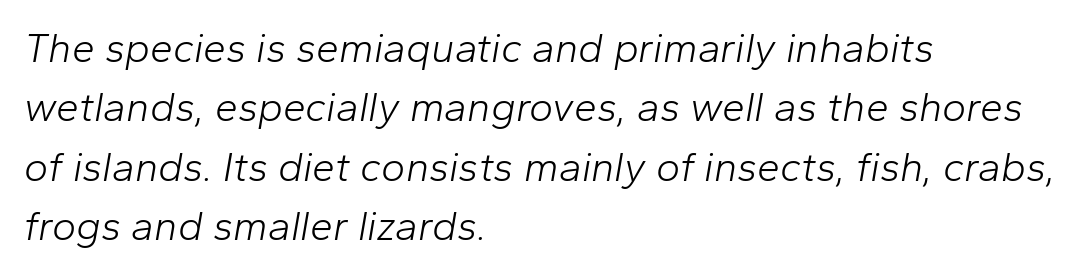
The image shows 41 px light type, italic (leaning right); set left-aligned, normal line spacing (1.45x), normal letter spacing, not underlined; low stroke contrast and a medium x-height.
